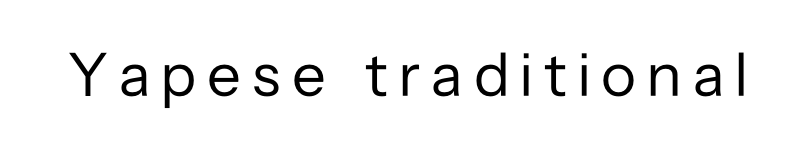
{"serif": "no", "italic": "no", "bold": "no", "weight": "regular", "width": "normal", "stroke_contrast": "low", "x_height": "medium", "monospaced": "no", "underline": "no", "glyph_px": 62}
